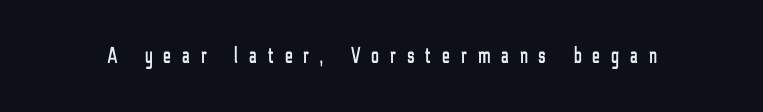
The image shows 23 px text type, upright; set unusually wide letter spacing (+0.49 em), not underlined.
